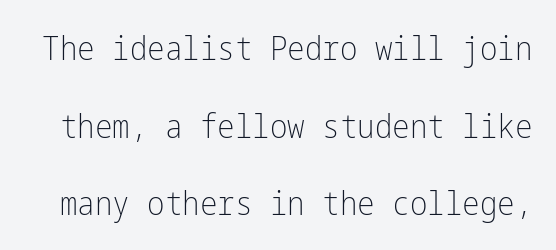
{"serif": "no", "italic": "no", "bold": "no", "weight": "light", "width": "condensed", "stroke_contrast": "low", "x_height": "medium", "underline": "no", "line_spacing": "loose", "line_spacing_ratio": 2.35, "letter_spacing": "normal", "letter_spacing_em": 0.0, "glyph_px": 33}
